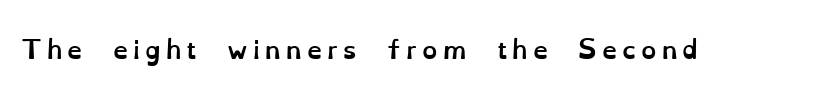
{"italic": "no", "bold": "yes", "underline": "no", "letter_spacing": "wide", "letter_spacing_em": 0.21, "glyph_px": 24}
